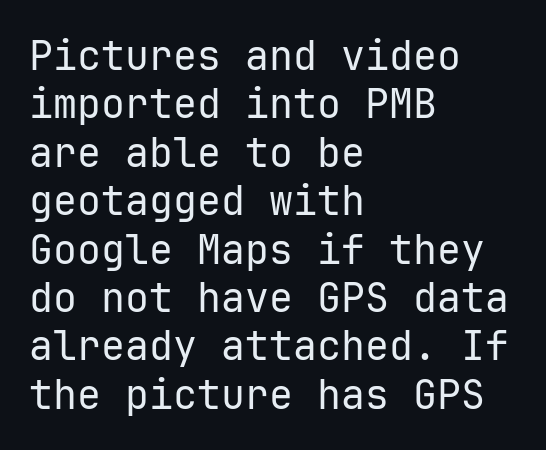
{"serif": "no", "italic": "no", "bold": "no", "weight": "regular", "width": "normal", "stroke_contrast": "low", "x_height": "medium", "monospaced": "yes", "underline": "no", "align": "left", "line_spacing_ratio": 1.21, "letter_spacing": "normal", "letter_spacing_em": 0.0, "glyph_px": 40}
